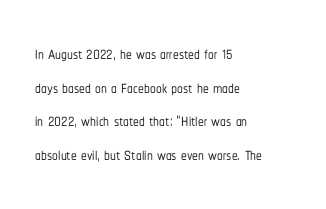
Q: Is the text italic (slanted)? A: No, it is upright.
Q: Is the text underlined? A: No.
Q: How is the paragraph aligned? A: Left-aligned.
Q: Is the spacing between letters normal or unusually wide? A: Normal.
Q: Is the spacing between lines tight, normal or loose? A: Normal.
